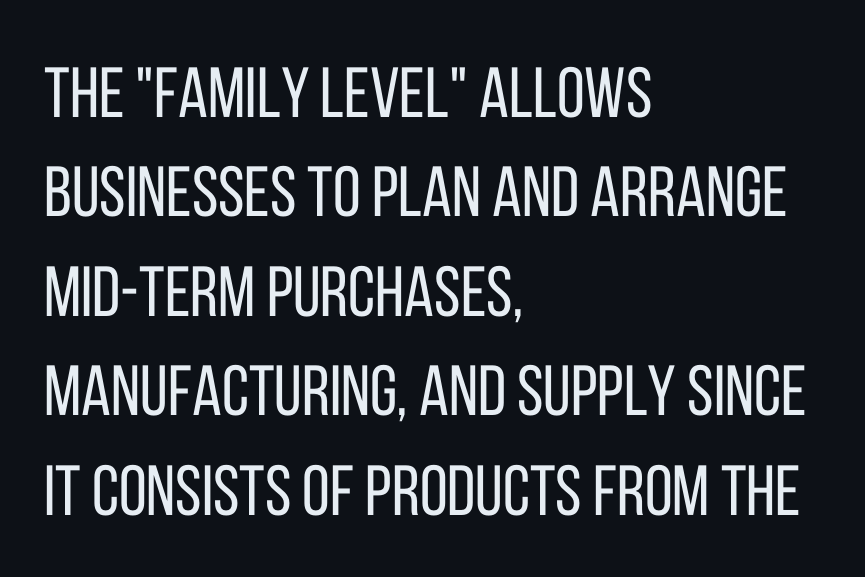
Q: Is the text bold? A: No.
Q: Is the text italic (slanted)? A: No, it is upright.
Q: Is the typeface a serif or a sans-serif typeface? A: Sans-serif.
Q: Is the text underlined? A: No.
Q: How is the paragraph aligned? A: Left-aligned.
Q: Is the spacing between letters normal or unusually wide? A: Normal.
Q: Is the spacing between lines tight, normal or loose? A: Normal.
Q: Width (condensed, normal, or wide)? A: Condensed.
Q: Stroke contrast? A: Low.
Q: x-height? A: Large.
Q: Monospaced? A: No.
